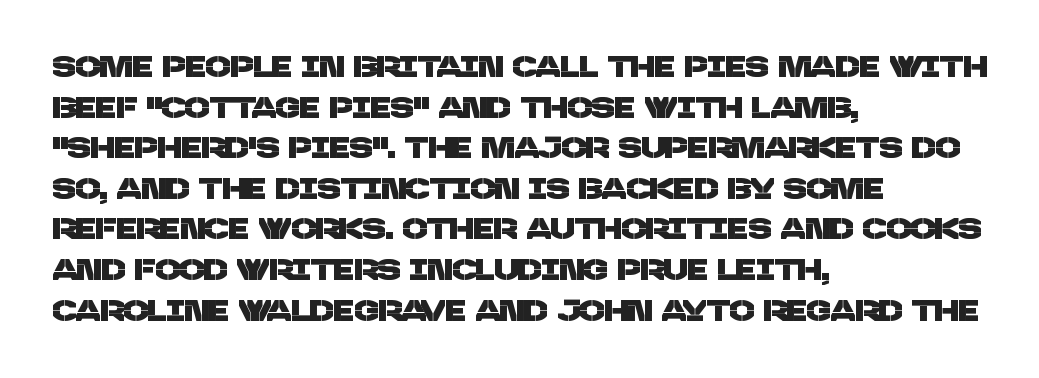
To sum up the face: it is a sans, with no serifs. Looks like regular typesetting: each glyph gets only the width it needs. Caption: standard tracking, unaltered. Normally led — the rows are evenly, conventionally spaced. The typesetter chose a ragged-right arrangement here. The foot of each line stays bare and open.
